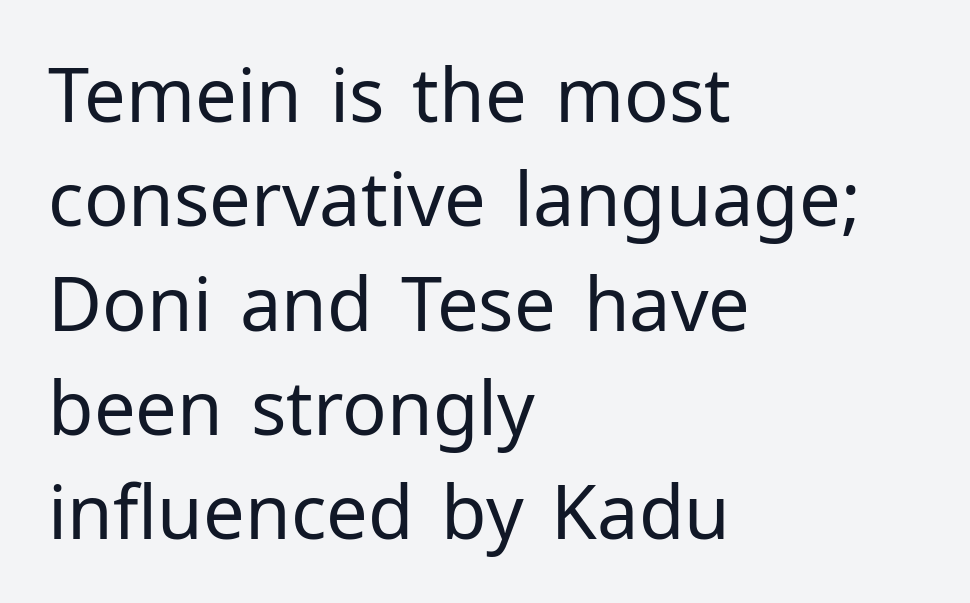
These lines are rendered in a variable-pitch font. The baseline area is clear. Stroke thickness stays within the range of a standard reading face or lighter. The rendering uses a moderate line-height, typical for paragraphs.
